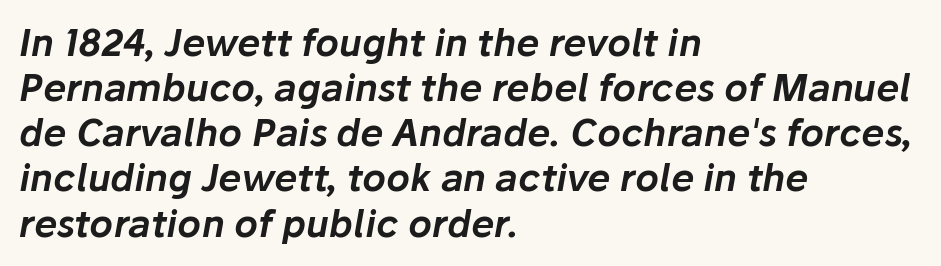
{"italic": "yes", "lean": "right", "slant_degrees": 10, "width": "normal", "stroke_contrast": "low", "x_height": "medium", "monospaced": "no", "underline": "no", "align": "left", "line_spacing_ratio": 1.22, "letter_spacing": "normal", "letter_spacing_em": 0.0, "glyph_px": 37}
